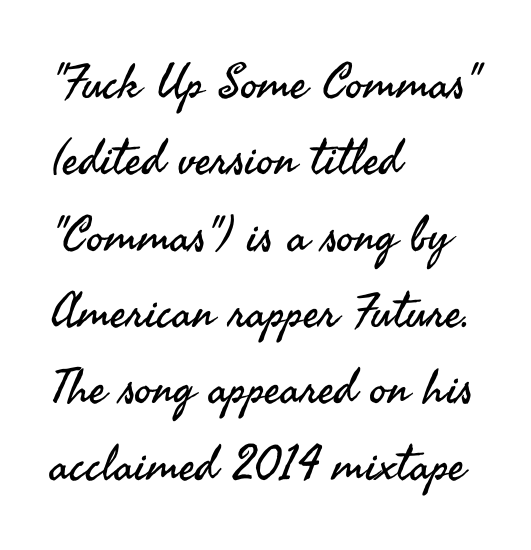
{"serif": "no", "bold": "no", "weight": "regular", "width": "normal", "stroke_contrast": "medium", "x_height": "small", "monospaced": "no", "underline": "no", "align": "left", "line_spacing": "normal", "line_spacing_ratio": 1.59, "letter_spacing": "normal", "letter_spacing_em": 0.0, "glyph_px": 48}
